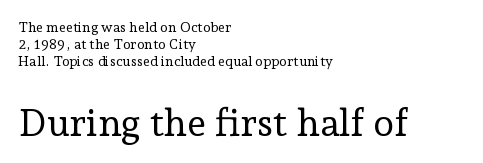
The face used here is seriffed, in the tradition of book romans. The typesetting does not lean heavy: it is not bold. These lines were composed using upright roman letters. No word sits above an underline.
